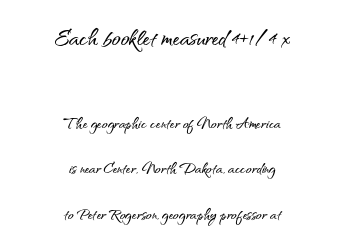
The image shows 29 px sans-serif type; set centered, loose line spacing (2.38x), normal letter spacing, not underlined; the first (top) block is 1.53x larger; medium stroke contrast and a small x-height.
